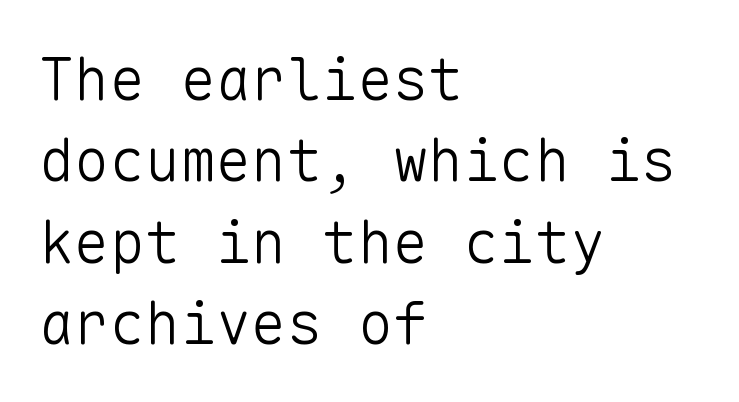
{"serif": "no", "italic": "no", "bold": "no", "weight": "light", "width": "normal", "stroke_contrast": "low", "x_height": "medium", "monospaced": "yes", "underline": "no", "align": "left", "line_spacing": "normal", "line_spacing_ratio": 1.38, "letter_spacing": "normal", "letter_spacing_em": 0.0, "glyph_px": 59}
